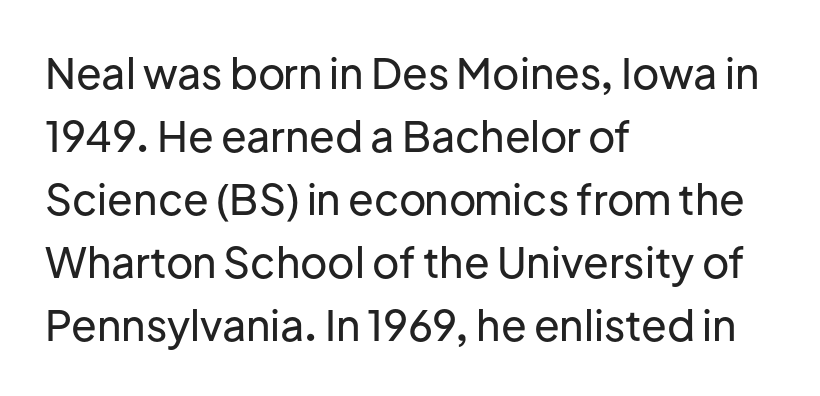
Q: Is the text italic (slanted)? A: No, it is upright.
Q: Is the typeface a serif or a sans-serif typeface? A: Sans-serif.
Q: Is the text underlined? A: No.
Q: How is the paragraph aligned? A: Left-aligned.
Q: Is the spacing between letters normal or unusually wide? A: Normal.
Q: Is the spacing between lines tight, normal or loose? A: Normal.
Q: Width (condensed, normal, or wide)? A: Normal.
Q: Stroke contrast? A: Low.
Q: x-height? A: Medium.
Q: Monospaced? A: No.
